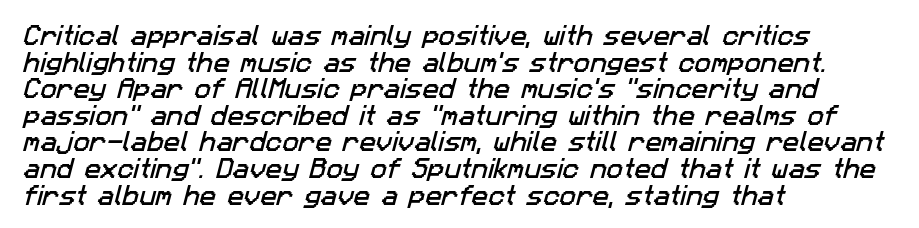
Left-aligned paragraph, ragged on the right. Descenders are the only things crossing below the line. A typesetter would call this zero additional tracking.
